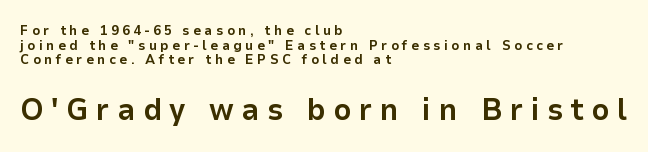
{"serif": "no", "italic": "no", "bold": "yes", "weight": "bold", "width": "normal", "stroke_contrast": "low", "x_height": "medium", "monospaced": "no", "underline": "no", "align": "left", "line_spacing": "tight", "line_spacing_ratio": 1.04, "letter_spacing": "wide", "letter_spacing_em": 0.24, "larger_block": "second", "size_ratio": 2.21, "glyph_px": 31}
